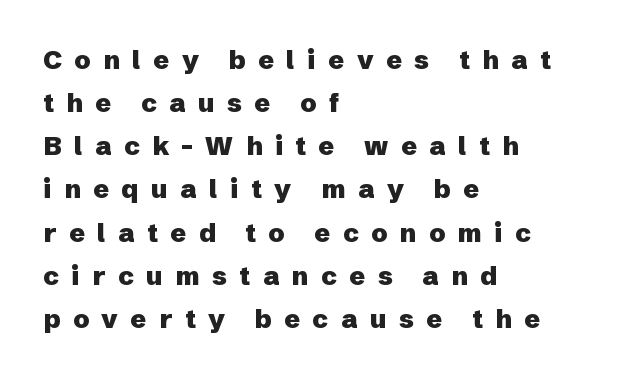
Does the copy run flush right? No — it runs flush left. Notice how thick the strokes are: this is what a full bold looks like. Each word looks stretched out because of the extra space between its letters. A clean baseline with only descenders dipping below it. Interline gaps are of average width in this sample.
